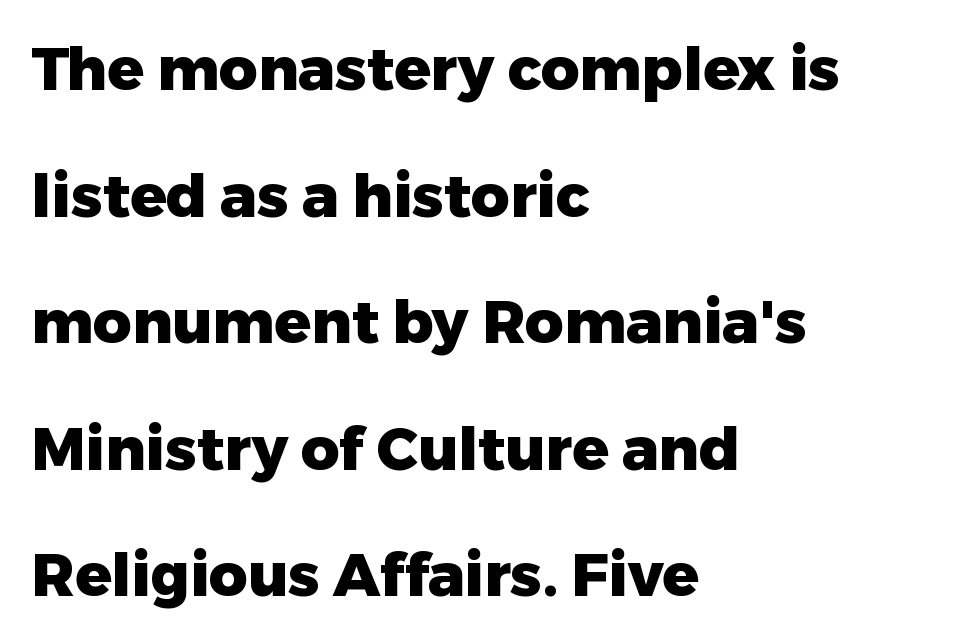
The image shows 60 px heavy sans-serif type, upright; set left-aligned, loose line spacing (2.11x), normal letter spacing, not underlined; low stroke contrast and a medium x-height.
